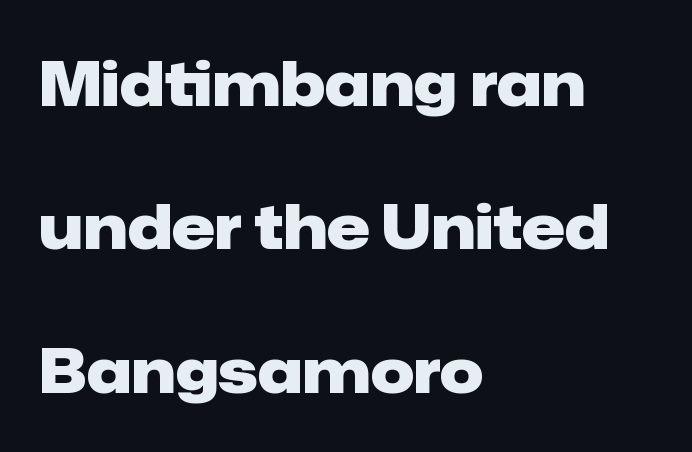
Q: Is the text bold? A: Yes.
Q: Is the text italic (slanted)? A: No, it is upright.
Q: Is the typeface a serif or a sans-serif typeface? A: Sans-serif.
Q: Is the text underlined? A: No.
Q: How is the paragraph aligned? A: Left-aligned.
Q: Is the spacing between letters normal or unusually wide? A: Normal.
Q: Is the spacing between lines tight, normal or loose? A: Loose.
Q: Width (condensed, normal, or wide)? A: Normal.
Q: Stroke contrast? A: Low.
Q: x-height? A: Medium.
Q: Monospaced? A: No.
